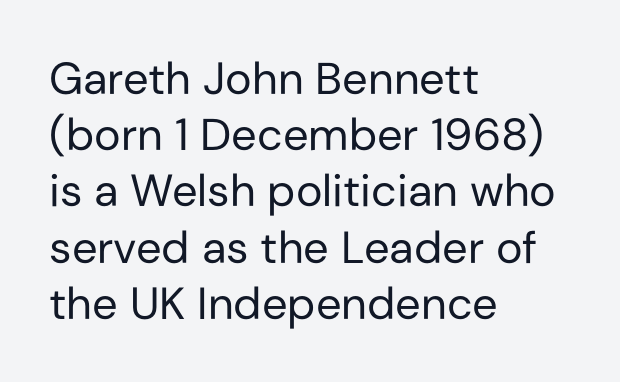
Q: Is the text bold? A: No.
Q: Is the text italic (slanted)? A: No, it is upright.
Q: Is the typeface a serif or a sans-serif typeface? A: Sans-serif.
Q: Is the text underlined? A: No.
Q: How is the paragraph aligned? A: Left-aligned.
Q: Is the spacing between letters normal or unusually wide? A: Normal.
Q: Is the spacing between lines tight, normal or loose? A: Normal.
Q: Width (condensed, normal, or wide)? A: Normal.
Q: Stroke contrast? A: Low.
Q: x-height? A: Medium.
Q: Monospaced? A: No.
